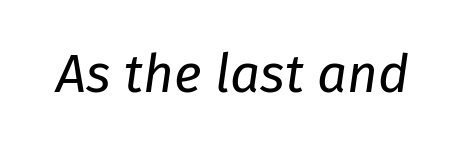
Q: Is the text bold? A: No.
Q: Is the text italic (slanted)? A: Yes, it leans right by about 8 degrees.
Q: Is the text underlined? A: No.
Q: Is the spacing between letters normal or unusually wide? A: Normal.
Q: Width (condensed, normal, or wide)? A: Normal.
Q: Stroke contrast? A: Low.
Q: x-height? A: Medium.
Q: Monospaced? A: No.
